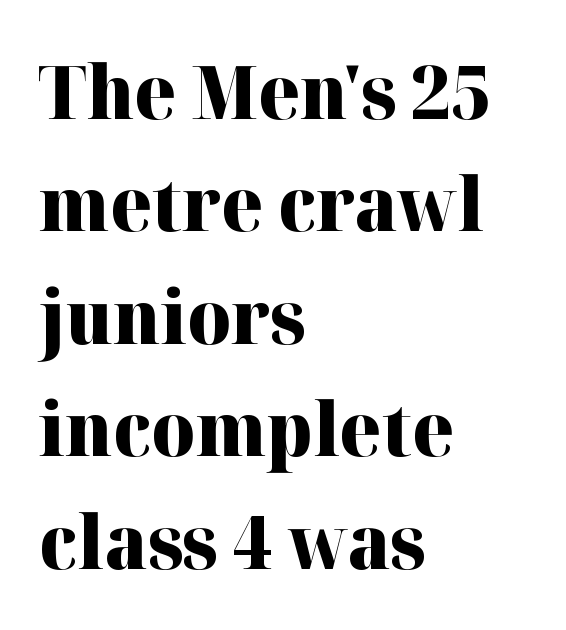
{"serif": "yes", "italic": "no", "bold": "yes", "weight": "heavy", "width": "normal", "stroke_contrast": "high", "x_height": "medium", "monospaced": "no", "underline": "no", "align": "left", "line_spacing": "normal", "line_spacing_ratio": 1.52, "letter_spacing": "normal", "letter_spacing_em": 0.0, "glyph_px": 74}
